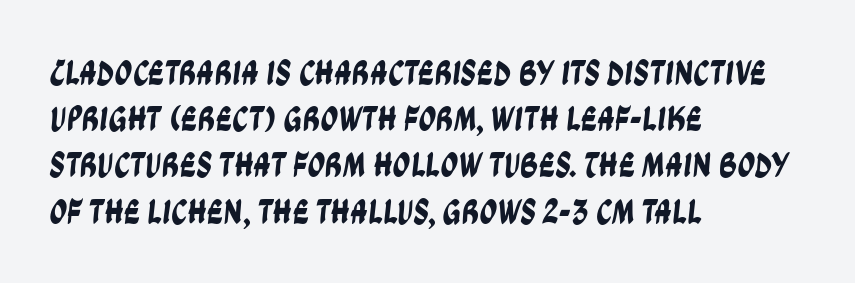
The image shows 35 px condensed sans-serif type; set left-aligned, normal line spacing (1.32x), normal letter spacing, not underlined; low stroke contrast and a large x-height.
